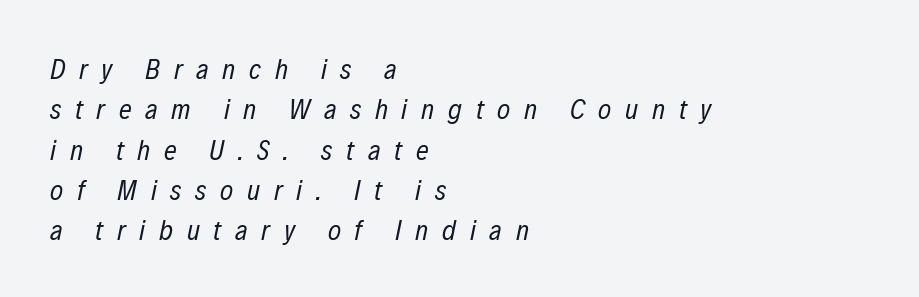
The image shows 28 px regular-weight, condensed type, italic (leaning right); set left-aligned, normal line spacing (1.44x), unusually wide letter spacing (+0.49 em), not underlined; low stroke contrast and a medium x-height.
